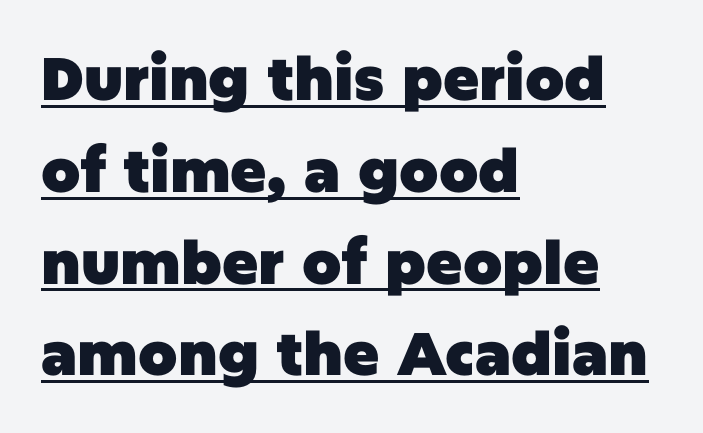
The image shows 60 px heavy sans-serif type, upright; set left-aligned, normal line spacing (1.53x), normal letter spacing, underlined; low stroke contrast and a large x-height.
